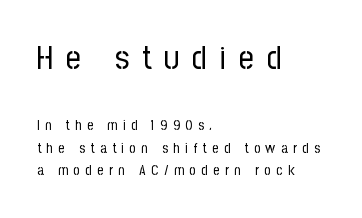
The image shows 33 px regular-weight, condensed sans-serif type, upright; set left-aligned, normal line spacing (1.6x), unusually wide letter spacing (+0.39 em), not underlined; the first (top) block is 2.36x larger; low stroke contrast and a medium x-height.
